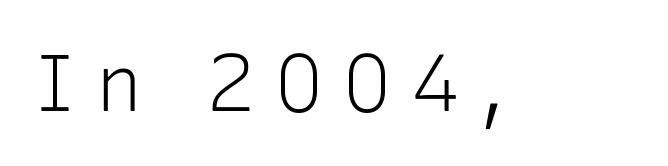
Q: Is the text bold? A: No.
Q: Is the text italic (slanted)? A: No, it is upright.
Q: Is the typeface a serif or a sans-serif typeface? A: Sans-serif.
Q: Is the text underlined? A: No.
Q: Is the spacing between letters normal or unusually wide? A: Unusually wide.
Q: Width (condensed, normal, or wide)? A: Normal.
Q: Stroke contrast? A: Low.
Q: x-height? A: Medium.
Q: Monospaced? A: No.
